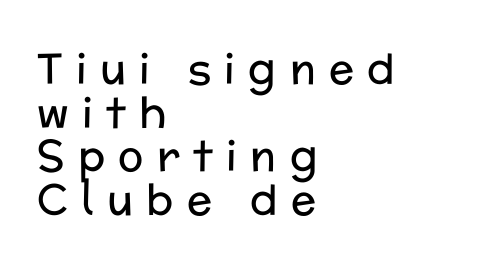
The image shows 42 px regular-weight sans-serif type, upright; set left-aligned, tight line spacing (1.04x), unusually wide letter spacing (+0.32 em), not underlined; low stroke contrast and a medium x-height.
